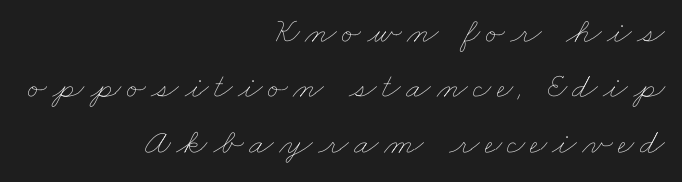
Q: Is the text bold? A: No.
Q: Is the text underlined? A: No.
Q: How is the paragraph aligned? A: Right-aligned.
Q: Is the spacing between lines tight, normal or loose? A: Normal.
Q: Width (condensed, normal, or wide)? A: Wide.
Q: Stroke contrast? A: Low.
Q: x-height? A: Small.
Q: Monospaced? A: No.
